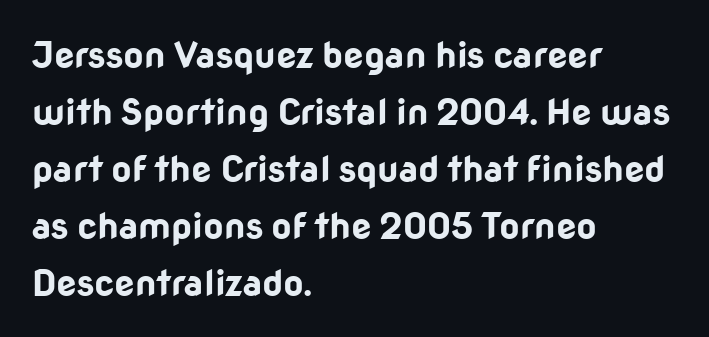
The image shows 36 px bold sans-serif type, upright; set left-aligned, normal line spacing (1.58x), normal letter spacing, not underlined; low stroke contrast and a medium x-height.
